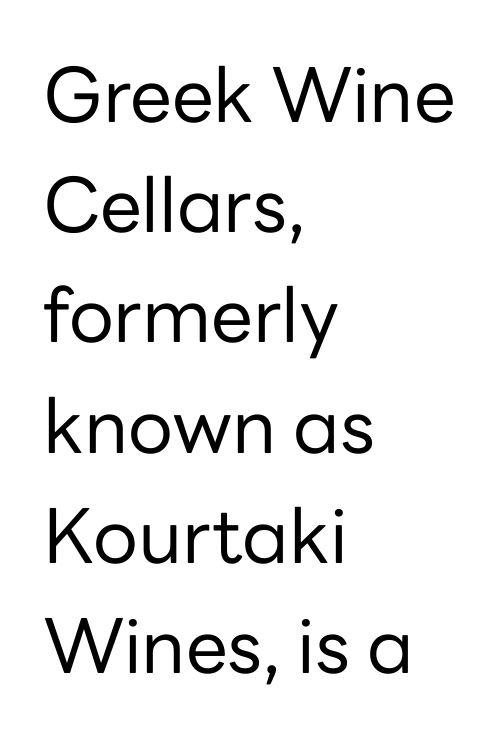
{"serif": "no", "italic": "no", "bold": "no", "weight": "regular", "width": "normal", "stroke_contrast": "low", "x_height": "medium", "monospaced": "no", "underline": "no", "align": "left", "line_spacing": "normal", "line_spacing_ratio": 1.47, "letter_spacing": "normal", "letter_spacing_em": 0.0, "glyph_px": 75}
